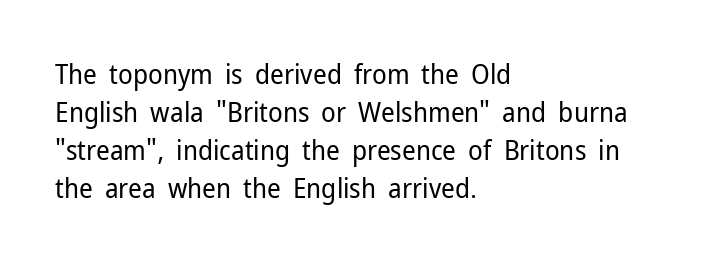
{"italic": "no", "bold": "no", "underline": "no", "align": "left", "line_spacing": "normal", "line_spacing_ratio": 1.41, "letter_spacing": "normal", "letter_spacing_em": 0.0, "glyph_px": 27}
